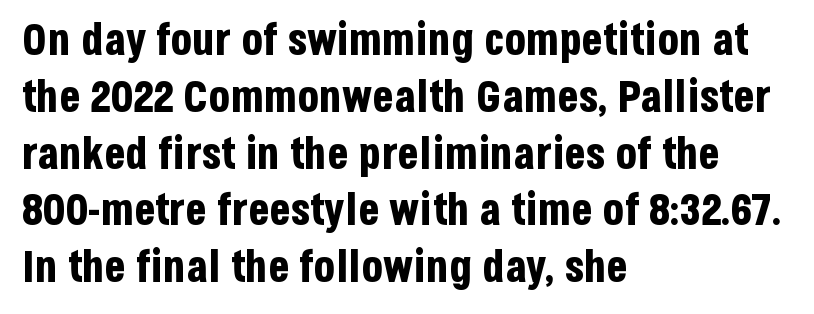
Posture: vertical. Does the copy run flush right? No — it runs flush left. Evenly set lines give the paragraph a standard silhouette. The type family on display is of the sans-serif kind. The space beneath each line is pristine and unruled. The horizontal fit of the characters is conventional and even.
